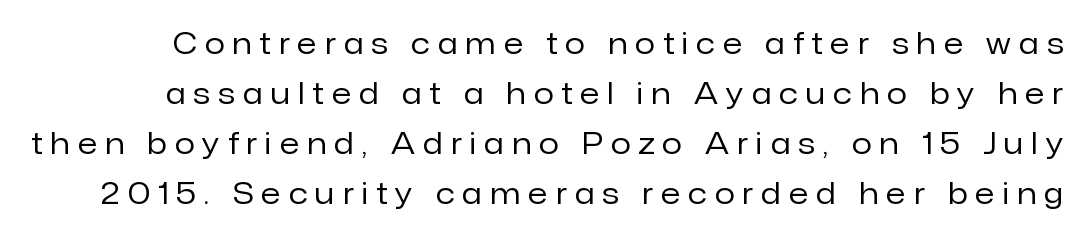
Q: Is the text bold? A: No.
Q: Is the text italic (slanted)? A: No, it is upright.
Q: Is the typeface a serif or a sans-serif typeface? A: Sans-serif.
Q: Is the text underlined? A: No.
Q: Is the spacing between letters normal or unusually wide? A: Unusually wide.
Q: Width (condensed, normal, or wide)? A: Normal.
Q: Stroke contrast? A: Low.
Q: x-height? A: Medium.
Q: Monospaced? A: No.
